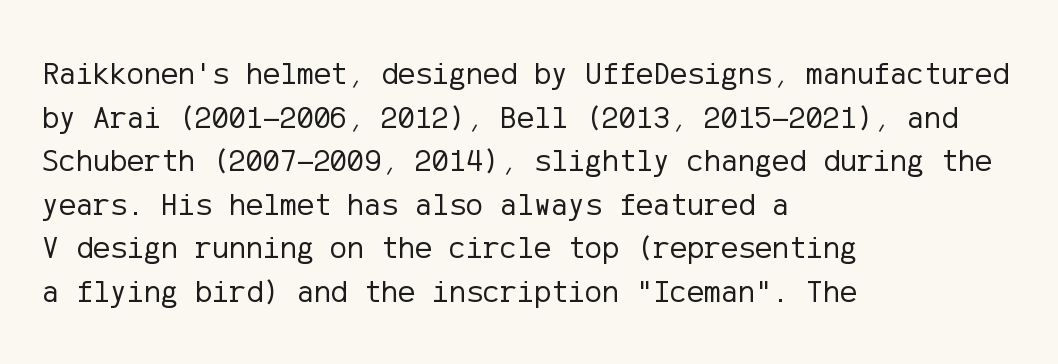
The image shows 32 px regular-weight sans-serif type, upright; set left-aligned, normal line spacing (1.36x), normal letter spacing, not underlined; low stroke contrast and a medium x-height.
